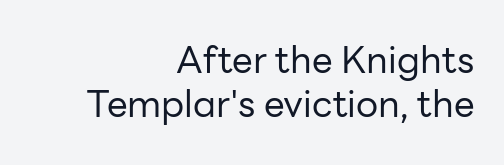
The image shows 37 px regular-weight sans-serif type, upright; set right-aligned, line spacing 1.19x, normal letter spacing, not underlined; low stroke contrast and a medium x-height.
